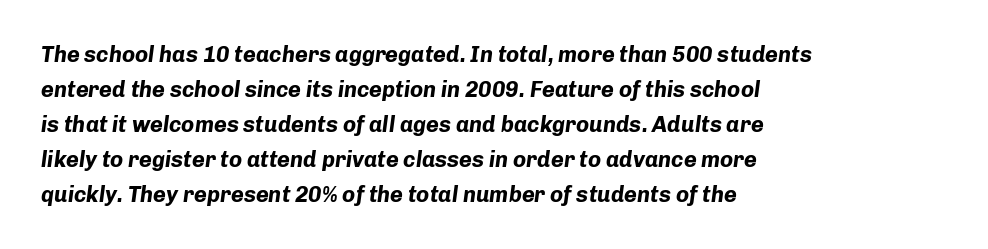
Heavy, bold letterforms. Successive baselines arrive at the customary interval. There's an unmistakable incline to the writing here. This rendering features lettering with no underline.
